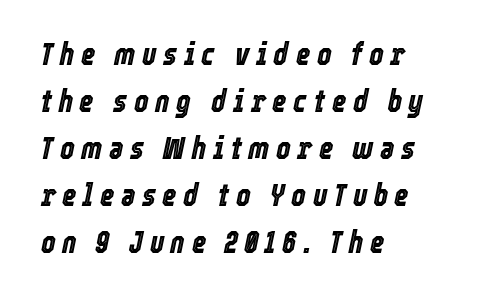
The image shows 31 px condensed type, italic (leaning right); set left-aligned, normal line spacing (1.52x), unusually wide letter spacing (+0.21 em), not underlined; a medium x-height.
